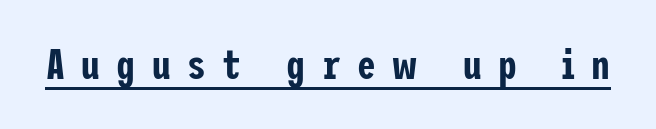
{"serif": "no", "italic": "no", "width": "condensed", "stroke_contrast": "low", "x_height": "medium", "underline": "yes", "letter_spacing": "wide", "letter_spacing_em": 0.39, "glyph_px": 42}
